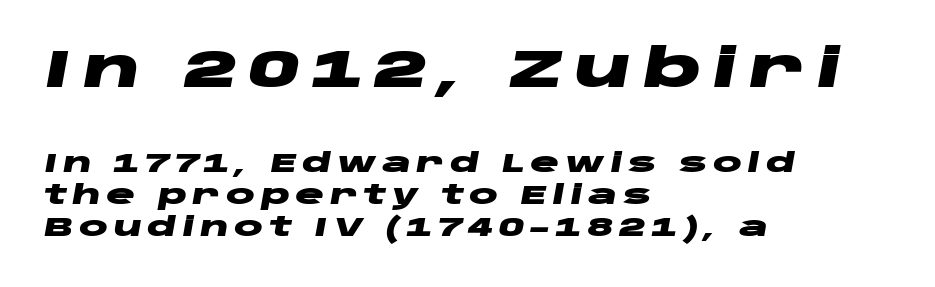
Q: Is the text bold? A: Yes.
Q: Is the text italic (slanted)? A: Yes, it leans right by about 10 degrees.
Q: Is the text underlined? A: No.
Q: How is the paragraph aligned? A: Left-aligned.
Q: Is the spacing between letters normal or unusually wide? A: Unusually wide.
Q: Which block of text is set in a larger size, the first (top) or the second (bottom)? A: The first (top) one.
Q: Width (condensed, normal, or wide)? A: Wide.
Q: Stroke contrast? A: Low.
Q: x-height? A: Large.
Q: Monospaced? A: No.
